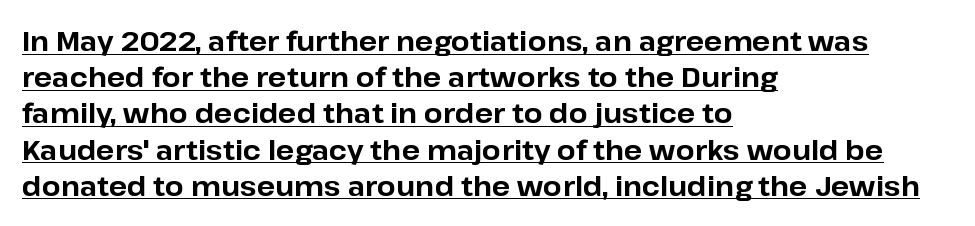
The image shows 27 px bold type, upright; set left-aligned, normal line spacing (1.34x), normal letter spacing, underlined.
